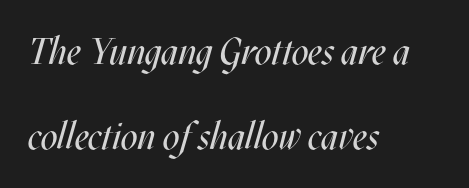
{"italic": "yes", "lean": "right", "slant_degrees": 17, "bold": "no", "weight": "regular", "width": "condensed", "stroke_contrast": "medium", "x_height": "large", "monospaced": "no", "underline": "no", "align": "left", "line_spacing": "loose", "line_spacing_ratio": 2.3, "letter_spacing": "normal", "letter_spacing_em": 0.0, "glyph_px": 37}
